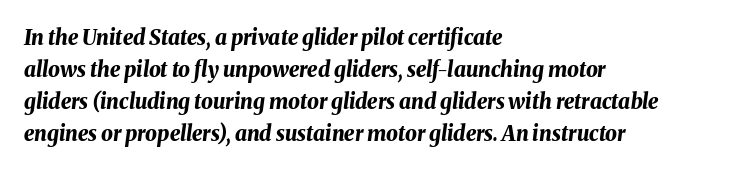
The paragraph has a hard left edge and a soft right edge. The leading is moderate, giving the passage an even texture. These lines carry a lot of weight — the face is fully bold. The whole block is typeset with a tilt.
